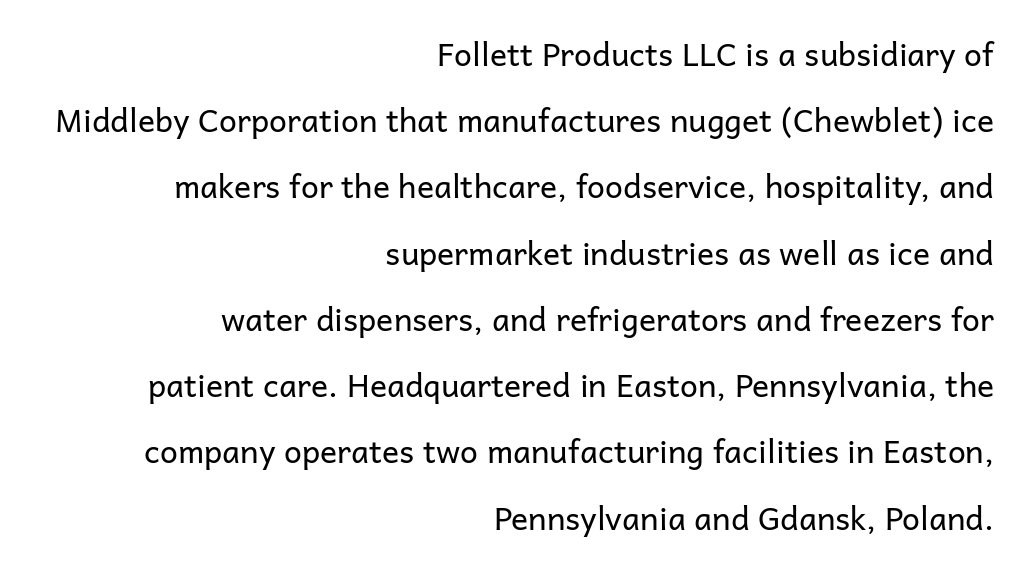
Q: Is the text bold? A: No.
Q: Is the text italic (slanted)? A: No, it is upright.
Q: Is the typeface a serif or a sans-serif typeface? A: Sans-serif.
Q: Is the text underlined? A: No.
Q: How is the paragraph aligned? A: Right-aligned.
Q: Is the spacing between letters normal or unusually wide? A: Normal.
Q: Is the spacing between lines tight, normal or loose? A: Loose.
Q: Width (condensed, normal, or wide)? A: Normal.
Q: Stroke contrast? A: Low.
Q: x-height? A: Medium.
Q: Monospaced? A: No.
